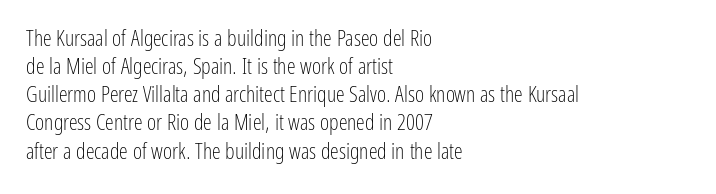
{"italic": "no", "bold": "no", "underline": "no", "align": "left", "line_spacing": "normal", "line_spacing_ratio": 1.28, "letter_spacing": "normal", "letter_spacing_em": 0.0, "glyph_px": 22}
